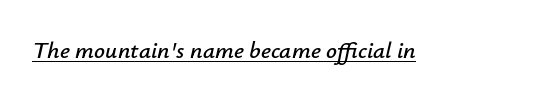
Q: Is the text italic (slanted)? A: Yes, it leans right by about 12 degrees.
Q: Is the text underlined? A: Yes.
Q: Is the spacing between letters normal or unusually wide? A: Normal.
